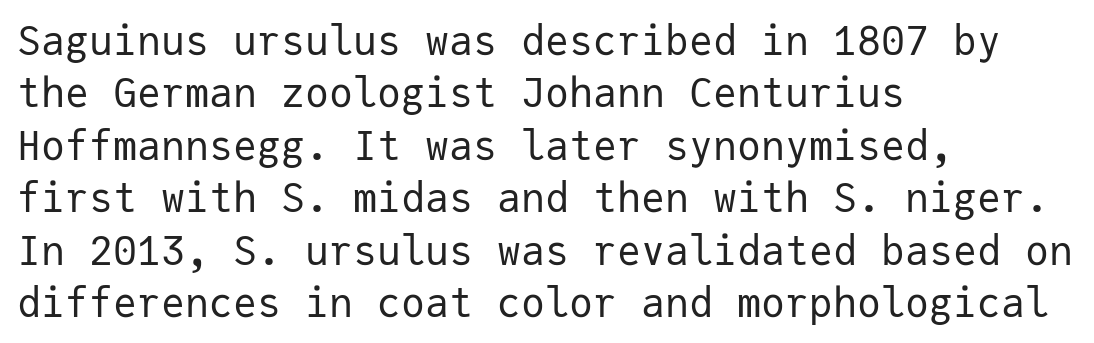
You can tell from the bare stems that sans-serif type was used. No extra tracking has been applied to these lines. Reading down the column, the eye jumps a familiar distance to each next line. The foot of each line stays bare and open. In terms of posture, this sample is upright. These lines stack with their left ends in a neat column.
